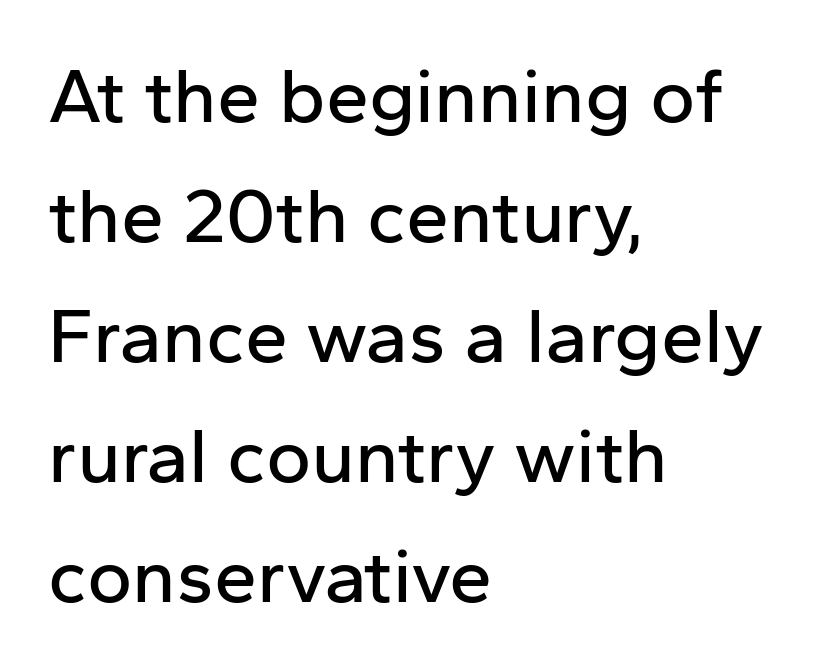
{"serif": "no", "italic": "no", "width": "normal", "stroke_contrast": "low", "x_height": "medium", "monospaced": "no", "underline": "no", "align": "left", "line_spacing": "normal", "line_spacing_ratio": 1.56, "letter_spacing": "normal", "letter_spacing_em": 0.0, "glyph_px": 77}
